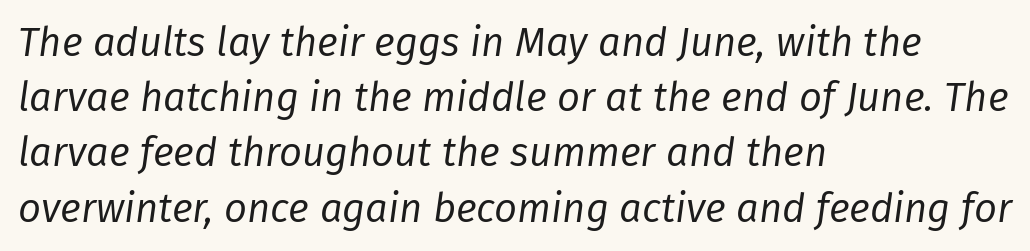
The image shows 40 px regular-weight type, italic (leaning right); set left-aligned, normal line spacing (1.38x), normal letter spacing, not underlined; low stroke contrast and a medium x-height.
